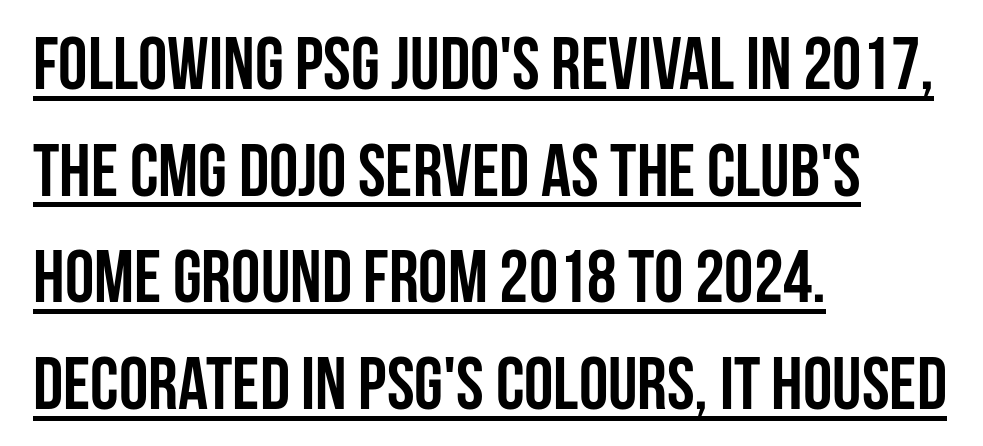
{"serif": "no", "italic": "no", "bold": "yes", "weight": "semibold", "width": "condensed", "stroke_contrast": "low", "x_height": "large", "monospaced": "no", "underline": "yes", "align": "left", "line_spacing": "normal", "line_spacing_ratio": 1.44, "letter_spacing": "normal", "letter_spacing_em": 0.0, "glyph_px": 74}
